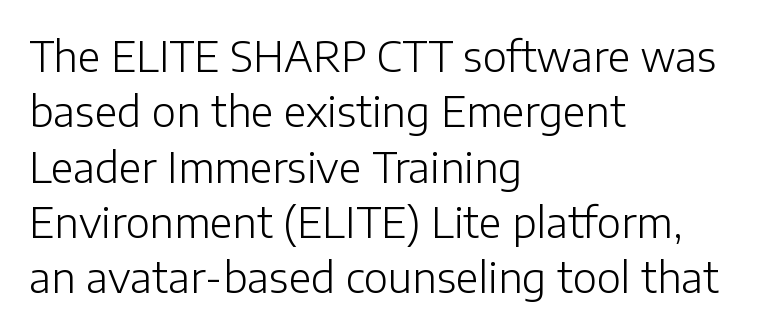
Q: Is the text bold? A: No.
Q: Is the text italic (slanted)? A: No, it is upright.
Q: Is the typeface a serif or a sans-serif typeface? A: Sans-serif.
Q: Is the text underlined? A: No.
Q: How is the paragraph aligned? A: Left-aligned.
Q: Is the spacing between letters normal or unusually wide? A: Normal.
Q: Is the spacing between lines tight, normal or loose? A: Normal.
Q: Width (condensed, normal, or wide)? A: Normal.
Q: Stroke contrast? A: Low.
Q: x-height? A: Medium.
Q: Monospaced? A: No.
